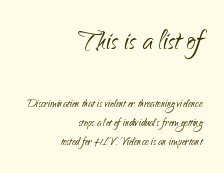
{"serif": "no", "bold": "no", "weight": "light", "width": "normal", "stroke_contrast": "low", "x_height": "small", "monospaced": "no", "underline": "no", "align": "right", "line_spacing": "normal", "line_spacing_ratio": 1.35, "letter_spacing": "normal", "letter_spacing_em": 0.0, "larger_block": "first", "size_ratio": 2.43, "glyph_px": 34}
